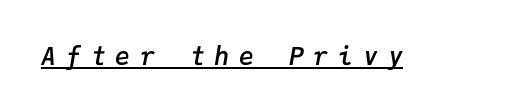
{"italic": "yes", "lean": "right", "slant_degrees": 9, "bold": "semi", "underline": "yes", "letter_spacing": "wide", "letter_spacing_em": 0.39, "glyph_px": 25}
